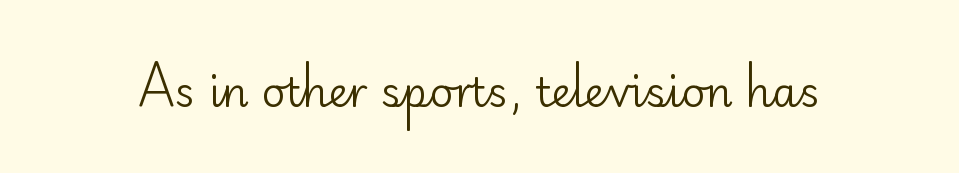
Q: Is the text bold? A: No.
Q: Is the text italic (slanted)? A: No, it is upright.
Q: Is the typeface a serif or a sans-serif typeface? A: Sans-serif.
Q: Is the text underlined? A: No.
Q: Is the spacing between letters normal or unusually wide? A: Normal.
Q: Width (condensed, normal, or wide)? A: Normal.
Q: Stroke contrast? A: Low.
Q: x-height? A: Small.
Q: Monospaced? A: No.
